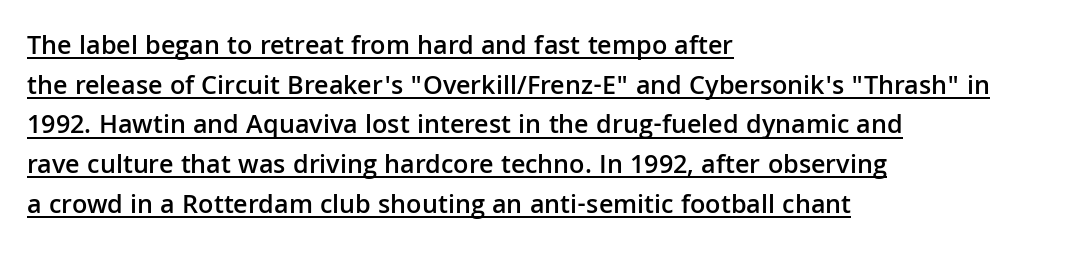
Each glyph is drawn with semibold strokes, heavier than normal yet not fully bold. The rendered words wear a rule along their underside. Rows of type keep a routine distance in the vertical direction. Tracking value appears to be zero — textbook default spacing. Every character sits straight up, as roman type does. The paragraph shown leans on its left margin.
